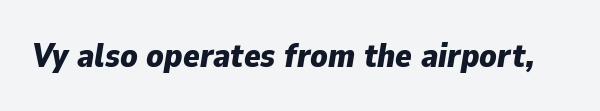
These lines are rendered in a variable-pitch font. Notice how the stems are inclined rather than vertical — that's the hallmark of italics. Here the glyphs are tracked normally, forming tight word shapes. Is the type bold? Yes — the strokes are clearly thick and heavy. Has an underline been added? It has not.
